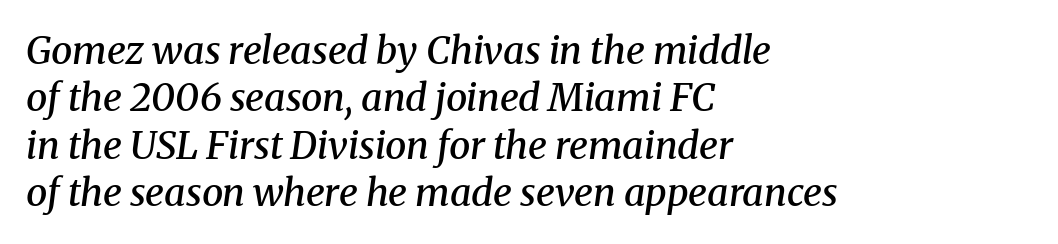
{"serif": "yes", "italic": "yes", "lean": "right", "slant_degrees": 8, "bold": "semi", "weight": "semibold", "width": "normal", "stroke_contrast": "medium", "x_height": "medium", "monospaced": "no", "underline": "no", "align": "left", "line_spacing": "normal", "line_spacing_ratio": 1.25, "letter_spacing": "normal", "letter_spacing_em": 0.0, "glyph_px": 38}
